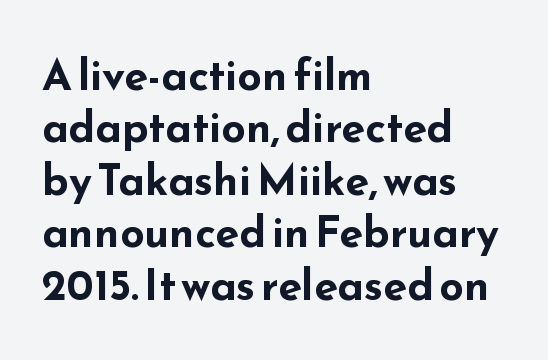
The image shows 43 px bold, wide sans-serif type, upright; set left-aligned, line spacing 1.22x, normal letter spacing, not underlined; low stroke contrast and a small x-height.
